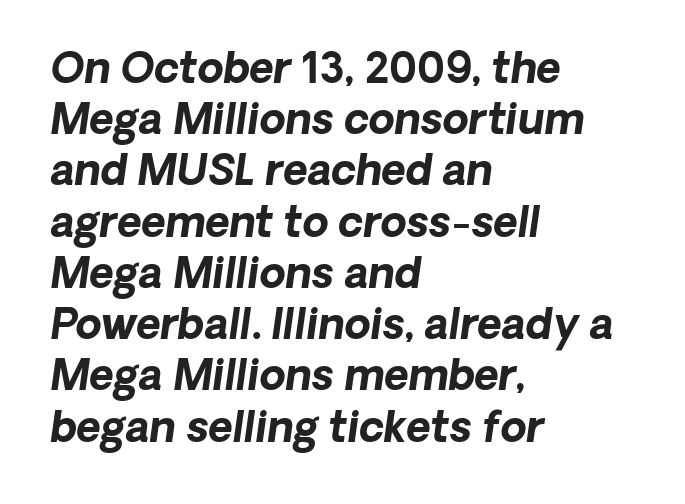
{"italic": "yes", "lean": "right", "slant_degrees": 8, "bold": "yes", "weight": "bold", "width": "normal", "stroke_contrast": "low", "x_height": "medium", "monospaced": "no", "underline": "no", "align": "left", "line_spacing_ratio": 1.22, "letter_spacing": "normal", "letter_spacing_em": 0.0, "glyph_px": 42}
